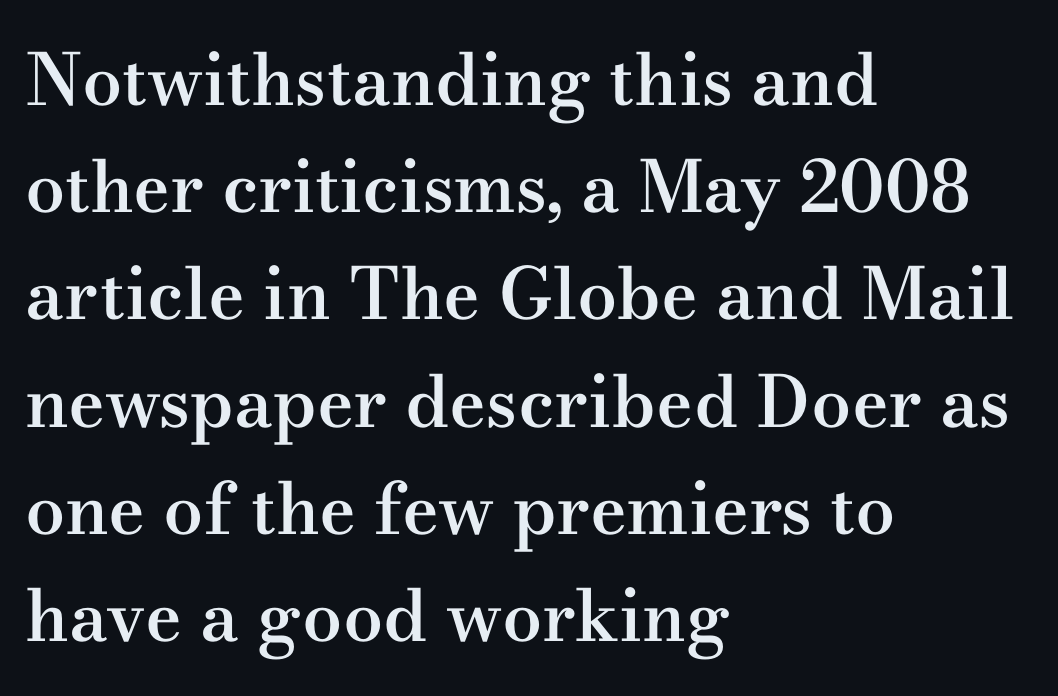
{"serif": "yes", "italic": "no", "bold": "semi", "weight": "semibold", "width": "wide", "stroke_contrast": "medium", "x_height": "small", "monospaced": "no", "underline": "no", "align": "left", "line_spacing": "normal", "line_spacing_ratio": 1.51, "letter_spacing": "normal", "letter_spacing_em": 0.0, "glyph_px": 71}
